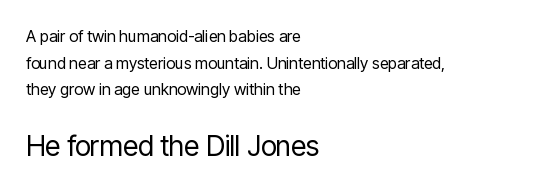
{"serif": "no", "italic": "no", "bold": "no", "weight": "regular", "width": "condensed", "stroke_contrast": "low", "x_height": "medium", "monospaced": "no", "underline": "no", "align": "left", "line_spacing": "normal", "line_spacing_ratio": 1.66, "letter_spacing": "normal", "letter_spacing_em": 0.0, "larger_block": "second", "size_ratio": 1.75, "glyph_px": 28}
